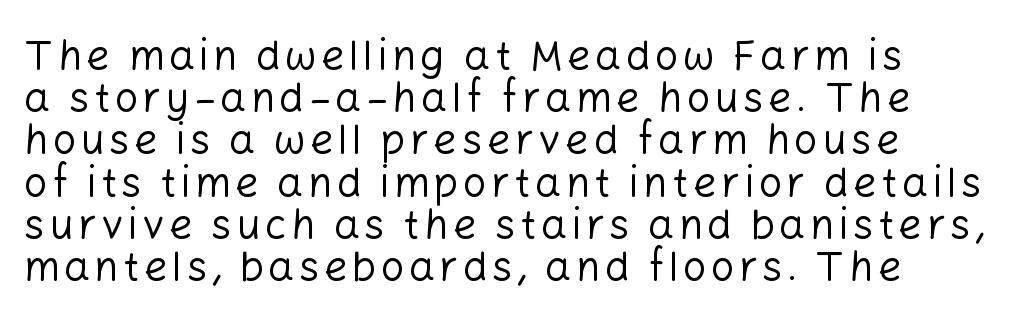
{"serif": "no", "italic": "no", "bold": "no", "weight": "regular", "width": "normal", "stroke_contrast": "low", "x_height": "medium", "monospaced": "no", "underline": "no", "line_spacing": "tight", "line_spacing_ratio": 1.03, "glyph_px": 41}
